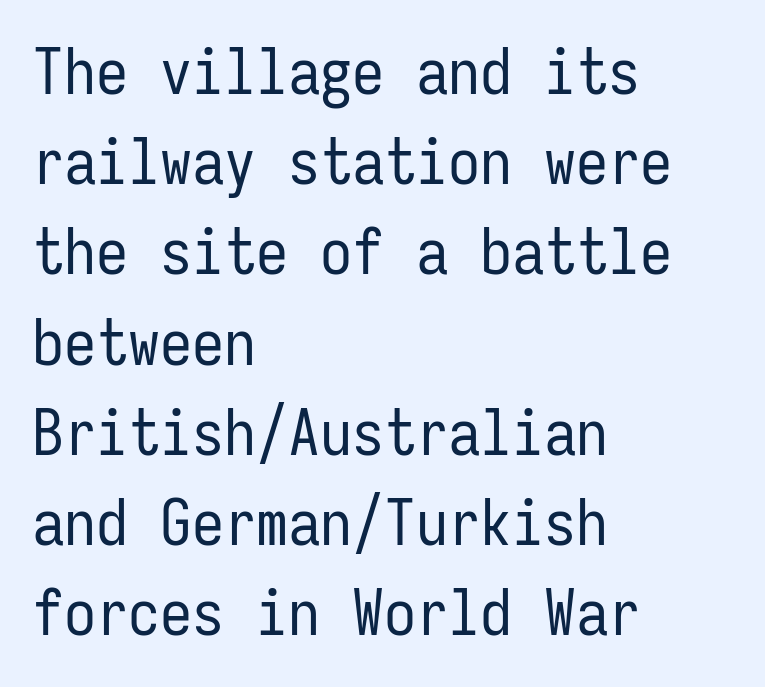
The string is rendered with underlining switched off. Note: no serifs on the glyphs. Between one letter and the next there's only the usual sliver of space. This sample is left-justified, so line endings fall wherever the words run out. The letters march in equal steps, a hallmark of fixed-pitch type. This is the regular roman posture of the typeface.
